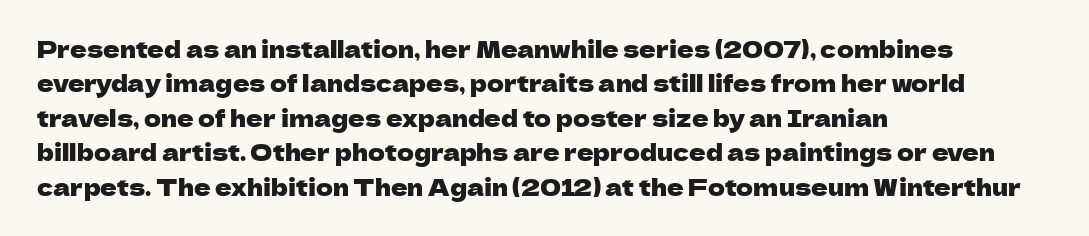
Q: Is the text italic (slanted)? A: No, it is upright.
Q: Is the text underlined? A: No.
Q: How is the paragraph aligned? A: Left-aligned.
Q: Is the spacing between letters normal or unusually wide? A: Normal.
Q: Is the spacing between lines tight, normal or loose? A: Normal.
